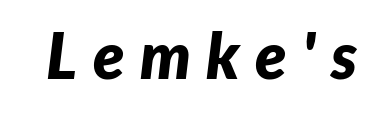
The face used here has the dense, thick strokes of a bold. The typography opts for an oblique posture over an upright one. Decoration check: the copy has no underline. Varying glyph widths throughout — classic text-font behaviour. Loose tracking; the words dissolve into strings of separated letters.
